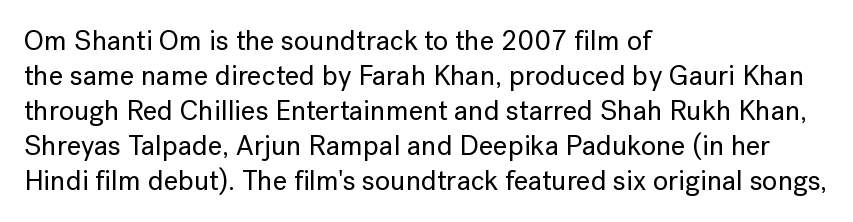
Q: Is the text italic (slanted)? A: No, it is upright.
Q: Is the typeface a serif or a sans-serif typeface? A: Sans-serif.
Q: Is the text underlined? A: No.
Q: How is the paragraph aligned? A: Left-aligned.
Q: Is the spacing between letters normal or unusually wide? A: Normal.
Q: Is the spacing between lines tight, normal or loose? A: Normal.
Q: Width (condensed, normal, or wide)? A: Normal.
Q: Stroke contrast? A: Low.
Q: x-height? A: Medium.
Q: Monospaced? A: No.
